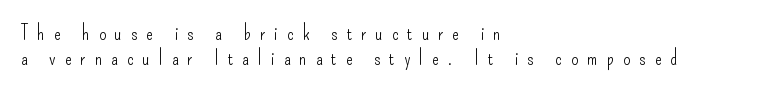
{"italic": "no", "bold": "no", "underline": "no", "align": "left", "line_spacing_ratio": 1.23, "letter_spacing": "wide", "letter_spacing_em": 0.45, "glyph_px": 20}
